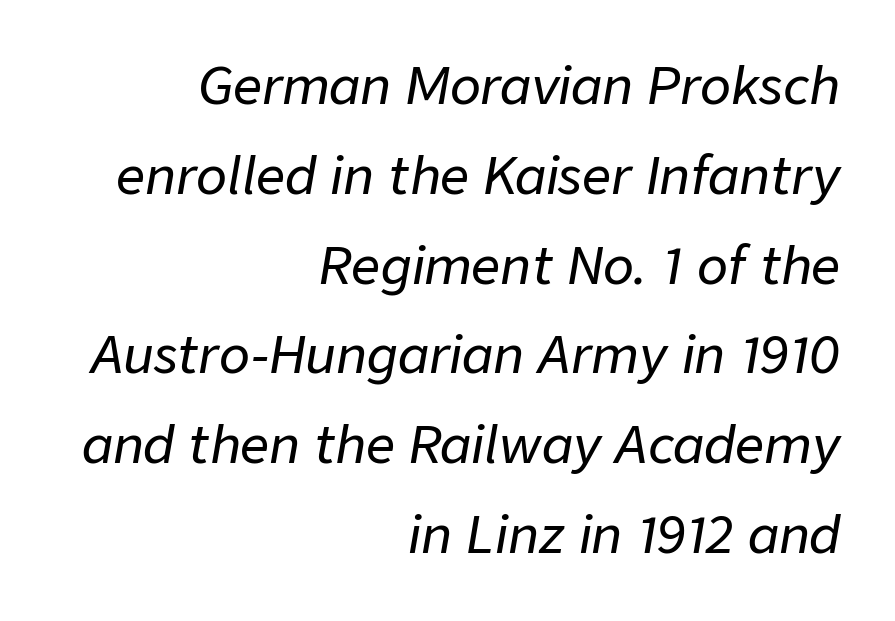
Lines of text with bare space underneath. Every row of glyphs terminates at an identical x-position on the right. The rendering uses natural spacing where letterforms have individual widths. Does extra space separate the letters? No, they use regular spacing.
